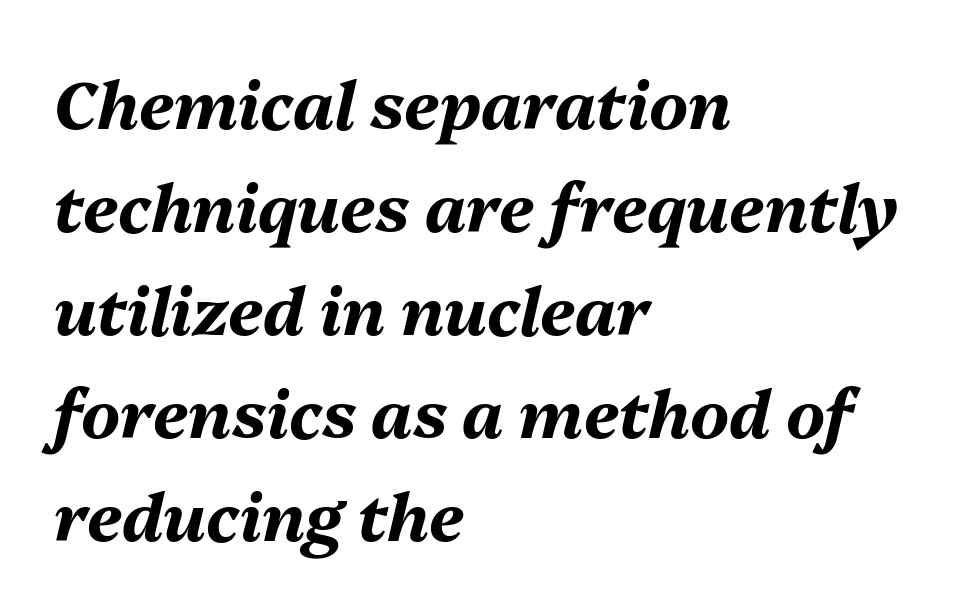
{"italic": "yes", "lean": "right", "slant_degrees": 13, "bold": "yes", "weight": "bold", "width": "normal", "stroke_contrast": "medium", "x_height": "medium", "monospaced": "no", "underline": "no", "align": "left", "line_spacing": "normal", "line_spacing_ratio": 1.56, "letter_spacing": "normal", "letter_spacing_em": 0.0, "glyph_px": 66}
